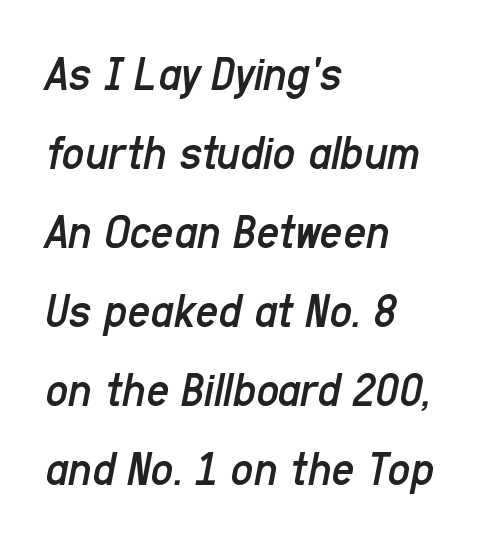
Q: Is the text bold? A: No.
Q: Is the text italic (slanted)? A: Yes, it leans right by about 11 degrees.
Q: Is the text underlined? A: No.
Q: How is the paragraph aligned? A: Left-aligned.
Q: Is the spacing between letters normal or unusually wide? A: Normal.
Q: Is the spacing between lines tight, normal or loose? A: Normal.
Q: Width (condensed, normal, or wide)? A: Condensed.
Q: Stroke contrast? A: Low.
Q: x-height? A: Medium.
Q: Monospaced? A: No.
